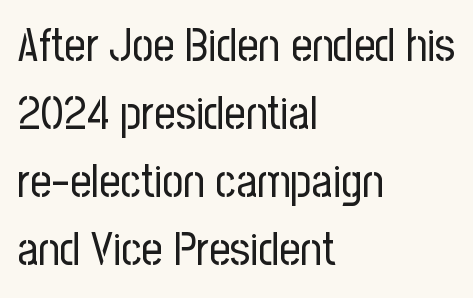
The image shows 46 px regular-weight, condensed sans-serif type, upright; set left-aligned, normal line spacing (1.48x), normal letter spacing, not underlined; low stroke contrast and a medium x-height.
